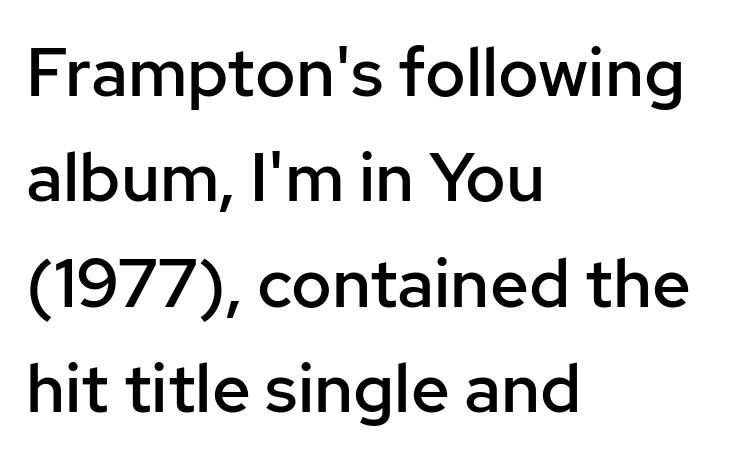
The image shows 68 px semibold sans-serif type, upright; set left-aligned, normal line spacing (1.55x), normal letter spacing, not underlined; low stroke contrast and a medium x-height.
